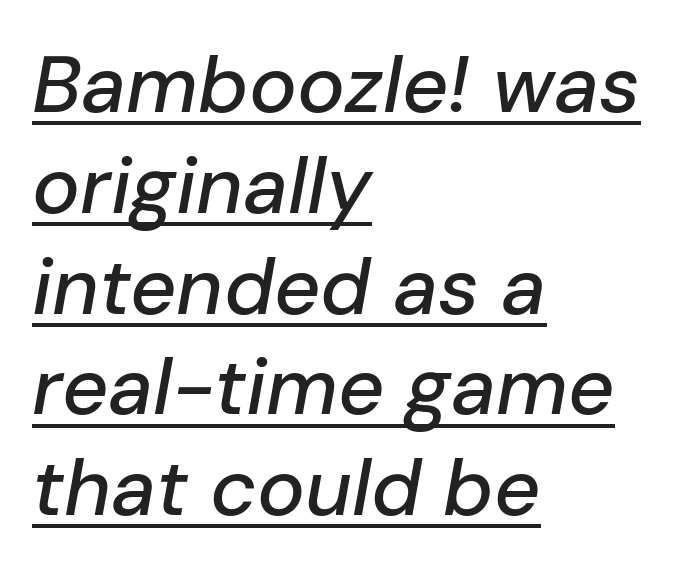
Q: Is the text italic (slanted)? A: Yes, it leans right by about 10 degrees.
Q: Is the text underlined? A: Yes.
Q: How is the paragraph aligned? A: Left-aligned.
Q: Is the spacing between letters normal or unusually wide? A: Normal.
Q: Is the spacing between lines tight, normal or loose? A: Normal.
Q: Width (condensed, normal, or wide)? A: Normal.
Q: Stroke contrast? A: Low.
Q: x-height? A: Medium.
Q: Monospaced? A: No.
